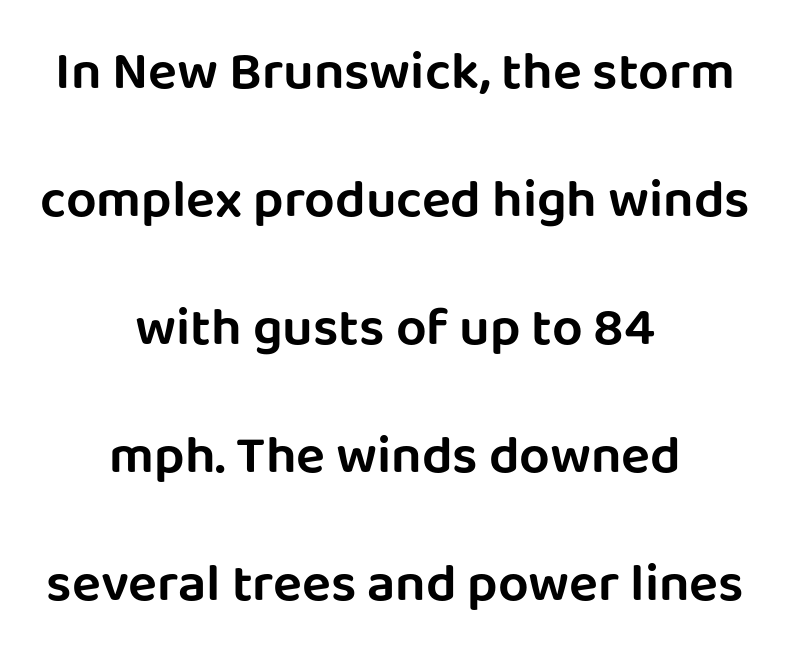
{"serif": "no", "italic": "no", "width": "normal", "stroke_contrast": "low", "x_height": "large", "monospaced": "no", "underline": "no", "align": "center", "line_spacing": "loose", "line_spacing_ratio": 2.37, "letter_spacing": "normal", "letter_spacing_em": 0.0, "glyph_px": 54}
